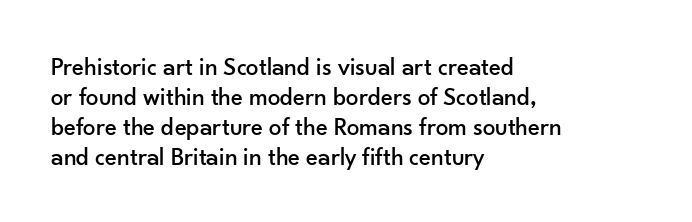
{"italic": "no", "underline": "no", "align": "left", "line_spacing_ratio": 1.2, "letter_spacing": "normal", "letter_spacing_em": 0.0, "glyph_px": 25}
